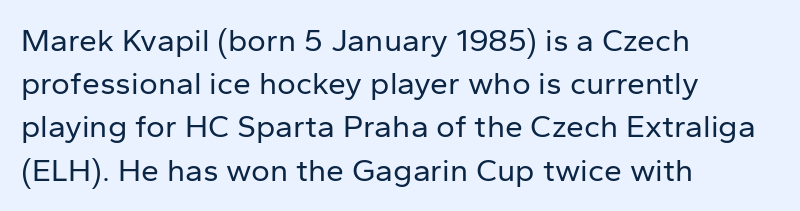
Bold? No — there's no thickening of the strokes. A normal amount of white space separates one row of letters from the next. Examine the stroke ends and you'll find no serifs. Descenders are the only things crossing below the line. Is this a fixed-width face? No — the glyphs have proportional, varying widths. You can tell it's not italic because the verticals are truly vertical.
